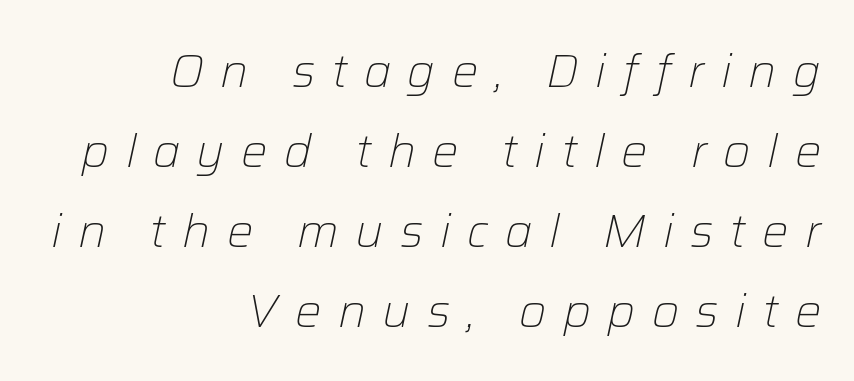
The image shows 47 px light type, italic (leaning right); set right-aligned, normal line spacing (1.7x), unusually wide letter spacing (+0.35 em), not underlined; low stroke contrast and a medium x-height.
